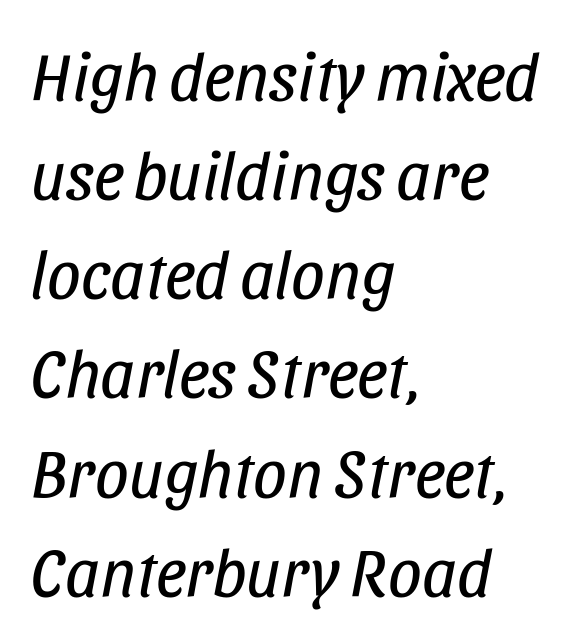
Q: Is the text bold? A: No.
Q: Is the text italic (slanted)? A: Yes, it leans right by about 11 degrees.
Q: Is the text underlined? A: No.
Q: How is the paragraph aligned? A: Left-aligned.
Q: Is the spacing between letters normal or unusually wide? A: Normal.
Q: Is the spacing between lines tight, normal or loose? A: Normal.
Q: Width (condensed, normal, or wide)? A: Condensed.
Q: Stroke contrast? A: Low.
Q: x-height? A: Large.
Q: Monospaced? A: No.
